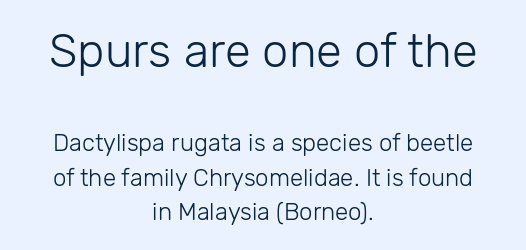
{"serif": "no", "italic": "no", "bold": "no", "weight": "light", "width": "normal", "stroke_contrast": "low", "x_height": "medium", "monospaced": "no", "underline": "no", "align": "center", "line_spacing": "normal", "line_spacing_ratio": 1.44, "letter_spacing": "normal", "letter_spacing_em": 0.0, "larger_block": "first", "size_ratio": 1.96, "glyph_px": 47}
